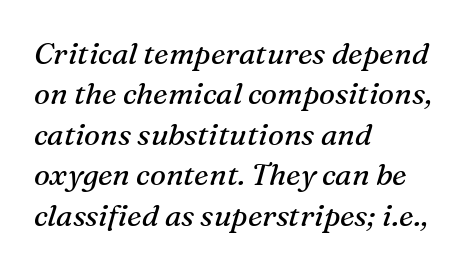
Q: Is the text bold? A: No.
Q: Is the text italic (slanted)? A: Yes, it leans right by about 16 degrees.
Q: Is the typeface a serif or a sans-serif typeface? A: Serif.
Q: Is the text underlined? A: No.
Q: How is the paragraph aligned? A: Left-aligned.
Q: Is the spacing between letters normal or unusually wide? A: Normal.
Q: Is the spacing between lines tight, normal or loose? A: Normal.
Q: Width (condensed, normal, or wide)? A: Normal.
Q: Stroke contrast? A: Medium.
Q: x-height? A: Medium.
Q: Monospaced? A: No.
